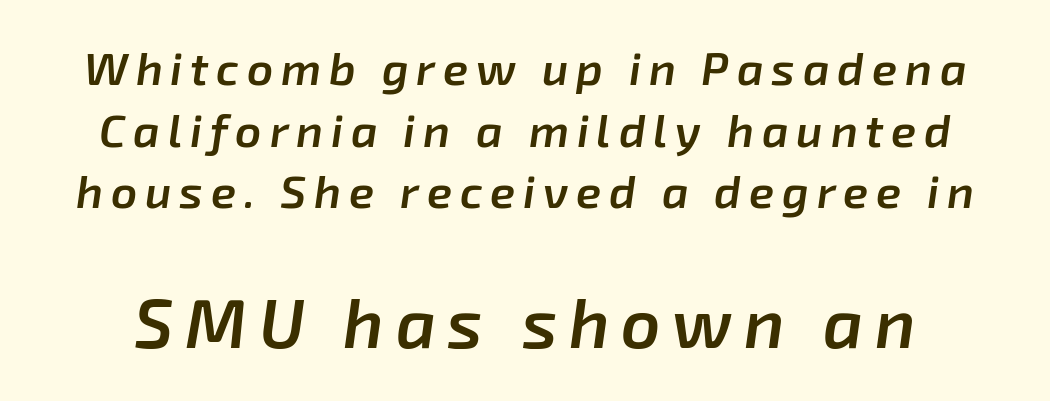
Q: Is the text bold? A: Semi-bold.
Q: Is the text italic (slanted)? A: Yes, it leans right by about 8 degrees.
Q: Is the text underlined? A: No.
Q: Is the spacing between lines tight, normal or loose? A: Normal.
Q: Which block of text is set in a larger size, the first (top) or the second (bottom)? A: The second (bottom) one.
Q: Width (condensed, normal, or wide)? A: Normal.
Q: Stroke contrast? A: Low.
Q: x-height? A: Medium.
Q: Monospaced? A: No.
